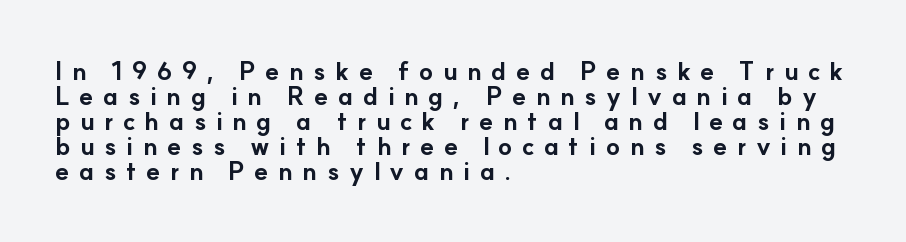
{"italic": "no", "bold": "yes", "underline": "no", "align": "left", "line_spacing": "tight", "line_spacing_ratio": 1.0, "letter_spacing": "wide", "letter_spacing_em": 0.38, "glyph_px": 25}
